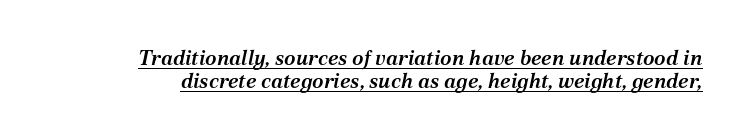
{"italic": "yes", "lean": "right", "slant_degrees": 12, "bold": "semi", "underline": "yes", "line_spacing": "tight", "line_spacing_ratio": 1.1, "letter_spacing": "normal", "letter_spacing_em": 0.0, "glyph_px": 21}
